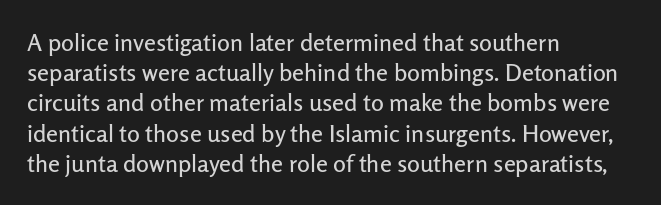
{"italic": "no", "underline": "no", "align": "left", "line_spacing": "normal", "line_spacing_ratio": 1.26, "letter_spacing": "normal", "letter_spacing_em": 0.0, "glyph_px": 24}
